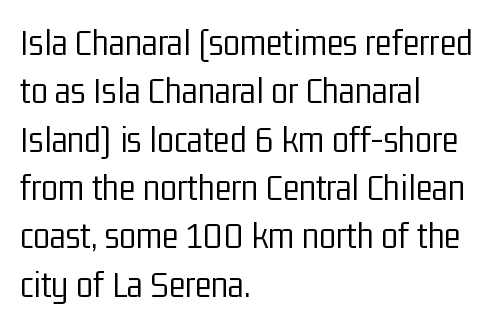
{"serif": "no", "italic": "no", "bold": "no", "weight": "light", "width": "condensed", "stroke_contrast": "low", "x_height": "medium", "monospaced": "no", "underline": "no", "align": "left", "line_spacing_ratio": 1.24, "letter_spacing": "normal", "letter_spacing_em": 0.0, "glyph_px": 39}
